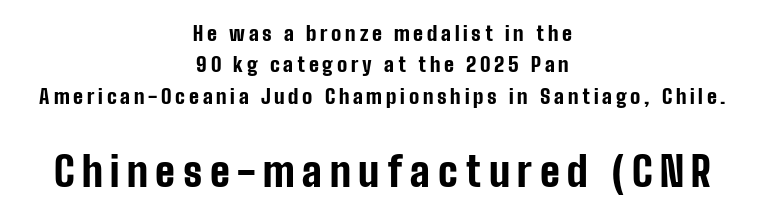
The image shows 40 px bold, condensed sans-serif type, upright; set centered, normal line spacing (1.57x), not underlined; the second (bottom) block is 2.0x larger; low stroke contrast and a medium x-height.
